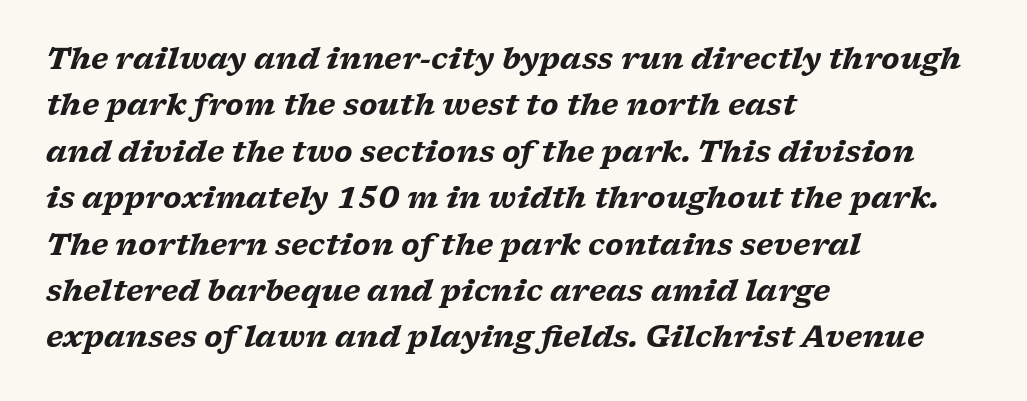
{"serif": "yes", "italic": "yes", "lean": "right", "slant_degrees": 17, "bold": "yes", "weight": "heavy", "width": "wide", "stroke_contrast": "low", "x_height": "medium", "monospaced": "no", "underline": "no", "align": "left", "line_spacing": "normal", "line_spacing_ratio": 1.6, "letter_spacing": "normal", "letter_spacing_em": 0.0, "glyph_px": 29}
